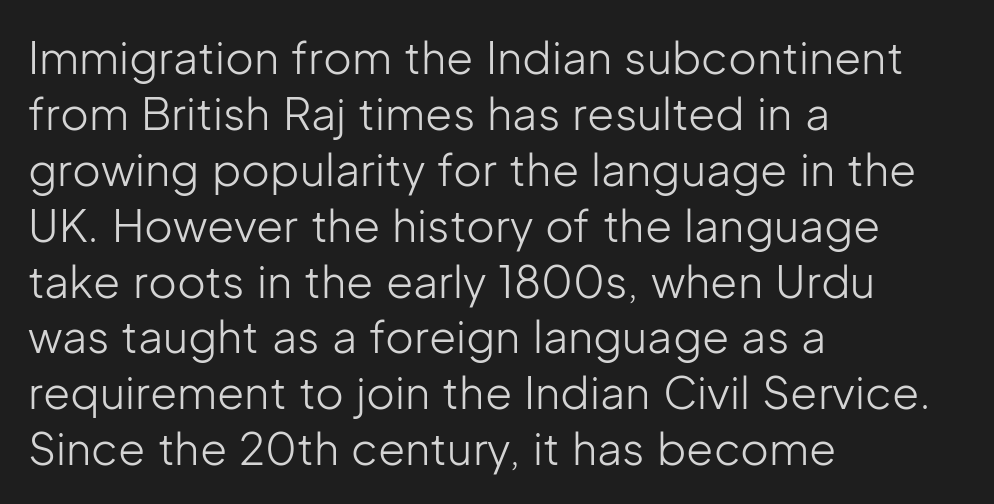
No italicization has been applied; the sample stays upright. Nobody drew a line under any word here. Check where the strokes stop: nothing finishes them off — pure sans. Weight: in the light-to-regular range. Vertical spacing — default.
